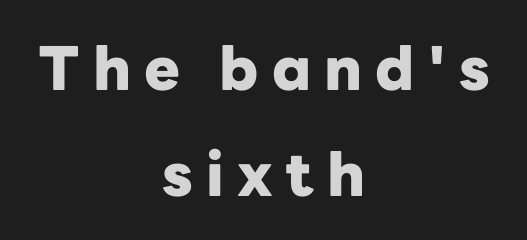
{"serif": "no", "italic": "no", "bold": "yes", "weight": "heavy", "width": "normal", "stroke_contrast": "low", "x_height": "medium", "monospaced": "no", "underline": "no", "align": "center", "line_spacing_ratio": 1.76, "letter_spacing": "wide", "letter_spacing_em": 0.22, "glyph_px": 60}
